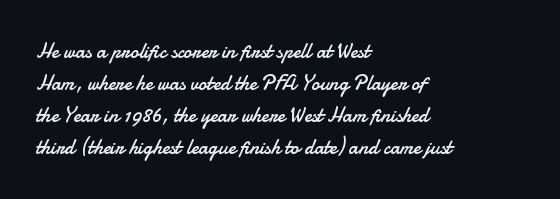
Is the block centered? No — it sits flush against the left margin. Honestly, the row spacing looks completely unremarkable. Check under the words: just untouched page. Nobody touched the tracking dial on this one.
